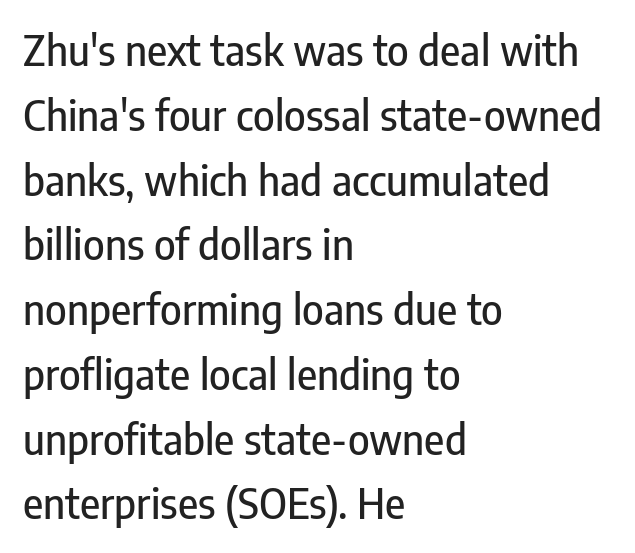
{"serif": "no", "italic": "no", "width": "condensed", "stroke_contrast": "low", "x_height": "medium", "monospaced": "no", "underline": "no", "align": "left", "line_spacing": "normal", "line_spacing_ratio": 1.58, "letter_spacing": "normal", "letter_spacing_em": 0.0, "glyph_px": 41}
